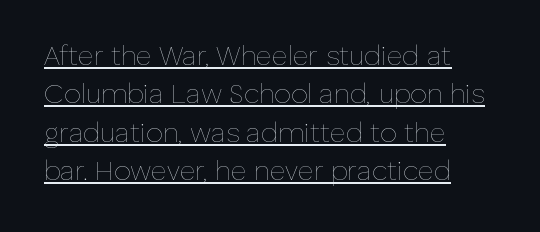
{"italic": "no", "bold": "no", "underline": "yes", "align": "left", "line_spacing": "normal", "line_spacing_ratio": 1.42, "letter_spacing": "normal", "letter_spacing_em": 0.0, "glyph_px": 27}
